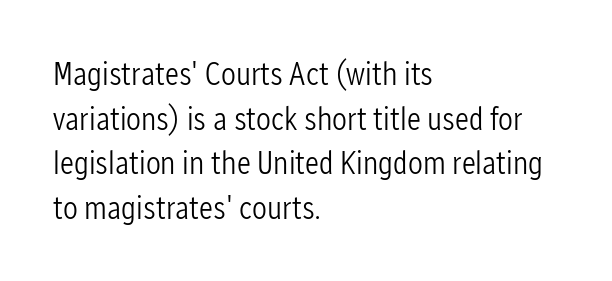
Horizontally, the lines are justified to the leading edge only. Plain, unruled lines of type. The type family on display is of the sans-serif kind. The passage shown is not bold in any degree. A typesetter would call this leading conventional body-copy spacing. The lettering stays uniformly vertical, giving the passage a roman look.
